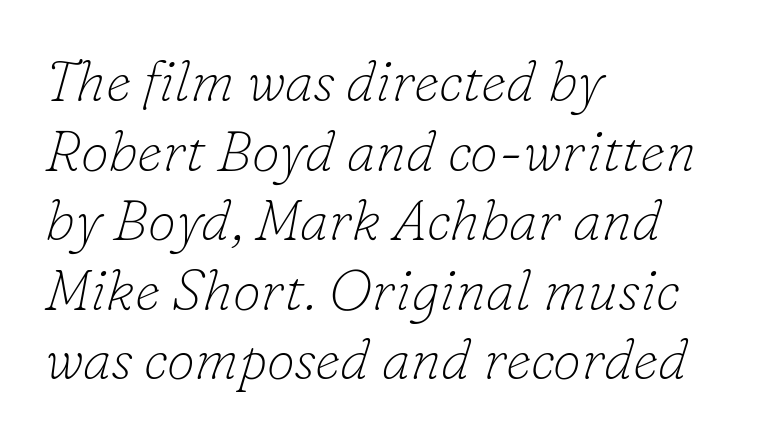
The image shows 57 px thin serif type, italic (leaning right); set left-aligned, line spacing 1.22x, normal letter spacing, not underlined; low stroke contrast and a small x-height.
